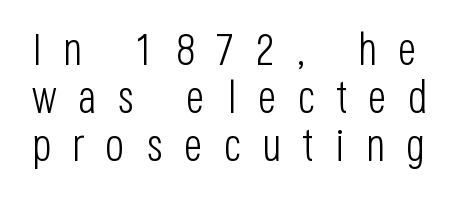
The image shows 45 px light, condensed sans-serif type, upright; set tight line spacing (1.07x), unusually wide letter spacing (+0.47 em), not underlined; low stroke contrast and a large x-height.
